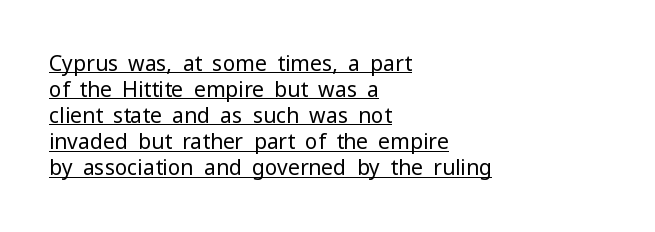
Q: Is the text bold? A: No.
Q: Is the text italic (slanted)? A: No, it is upright.
Q: Is the text underlined? A: Yes.
Q: How is the paragraph aligned? A: Left-aligned.
Q: Is the spacing between letters normal or unusually wide? A: Normal.
